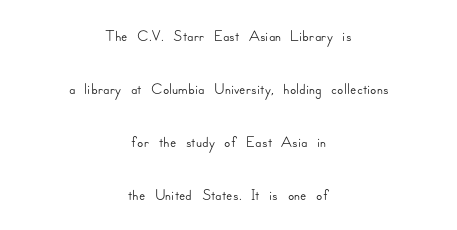
Designer's note — italics off, roman on. Tracking value appears to be zero — textbook default spacing. Underline: absent. Every row of glyphs is offset so its center matches the block's center.
